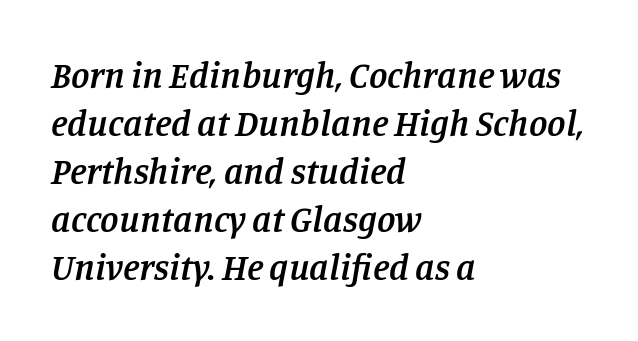
{"serif": "yes", "italic": "yes", "lean": "right", "slant_degrees": 11, "bold": "semi", "weight": "semibold", "width": "normal", "stroke_contrast": "low", "x_height": "large", "monospaced": "no", "underline": "no", "align": "left", "line_spacing": "normal", "line_spacing_ratio": 1.3, "letter_spacing": "normal", "letter_spacing_em": 0.0, "glyph_px": 37}
